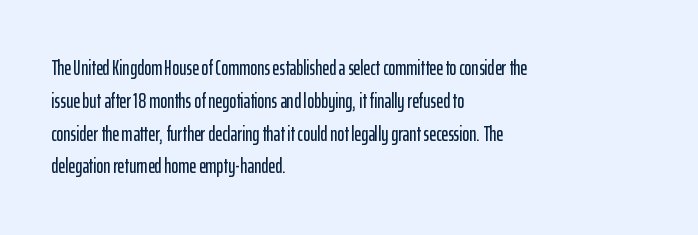
The image shows 21 px text type, upright; set left-aligned, normal line spacing (1.56x), normal letter spacing, not underlined.
